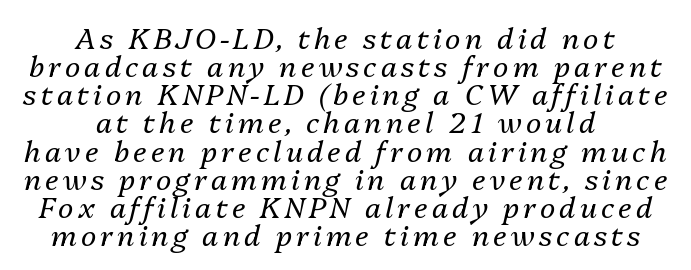
This sample has the flowing, uneven cadence of proportional lettering. Bare-footed words on every line. It's the slanting kind of type. Reading down the block, each line starts at a different indent, mirrored at its end. Successive baselines arrive quickly, one right under another.
